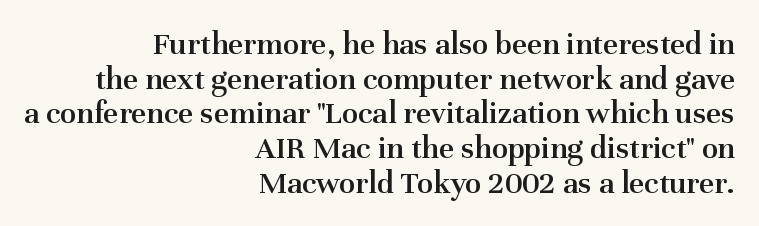
The image shows 33 px semibold serif type, upright; set right-aligned, tight line spacing (1.05x), normal letter spacing, not underlined; medium stroke contrast and a medium x-height.
